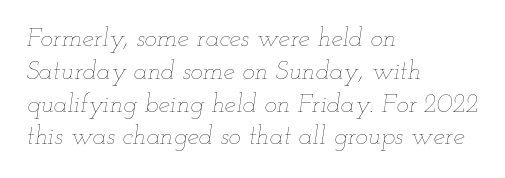
Q: Is the text bold? A: No.
Q: Is the text italic (slanted)? A: Yes, it leans right by about 12 degrees.
Q: Is the text underlined? A: No.
Q: How is the paragraph aligned? A: Left-aligned.
Q: Is the spacing between letters normal or unusually wide? A: Normal.
Q: Is the spacing between lines tight, normal or loose? A: Normal.
